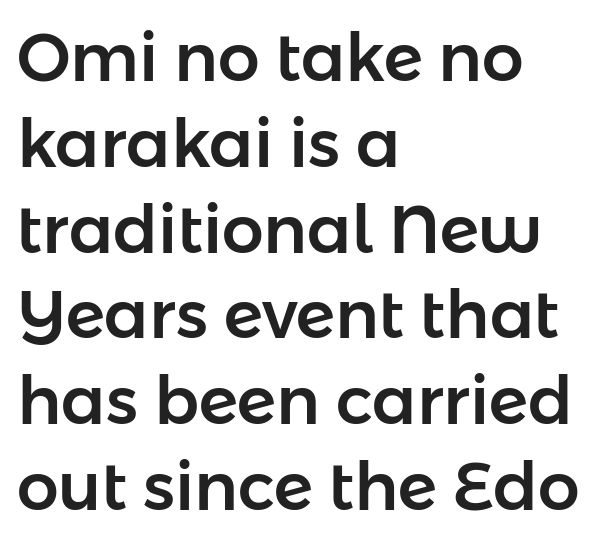
Q: Is the text italic (slanted)? A: No, it is upright.
Q: Is the typeface a serif or a sans-serif typeface? A: Sans-serif.
Q: Is the text underlined? A: No.
Q: How is the paragraph aligned? A: Left-aligned.
Q: Is the spacing between letters normal or unusually wide? A: Normal.
Q: Is the spacing between lines tight, normal or loose? A: Normal.
Q: Width (condensed, normal, or wide)? A: Normal.
Q: Stroke contrast? A: Low.
Q: x-height? A: Medium.
Q: Monospaced? A: No.
